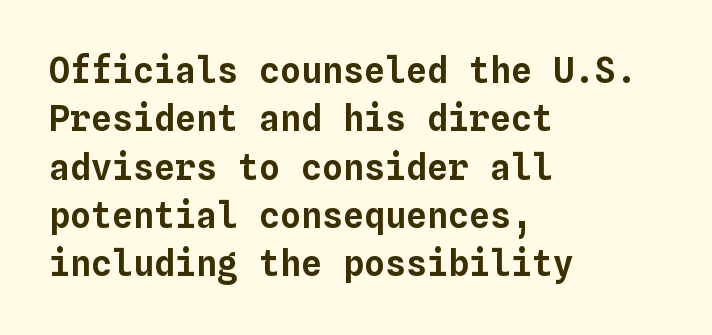
Has an underline been added? It has not. Every character here occupies the same horizontal width, giving the sample a typewriter-like rhythm. Does the lettering tilt? It doesn't — this is upright. There is no visible air inserted between adjacent glyphs. The lines in this sample share a left origin and differ only in where they stop. Line spacing here is normal.
